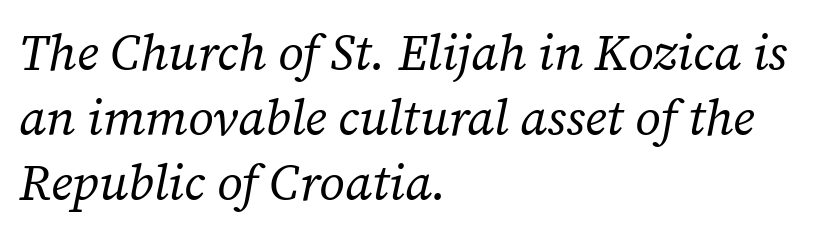
Observe the lean: these are italic letterforms. Here the designer chose a conventional face with non-uniform glyph widths. The compositor pushed each line to the left boundary. Honestly, the row spacing looks completely unremarkable. Stroke mass is kept to a normal reading level or below. This rendering employs a face with finishing strokes, i.e., a serif.
